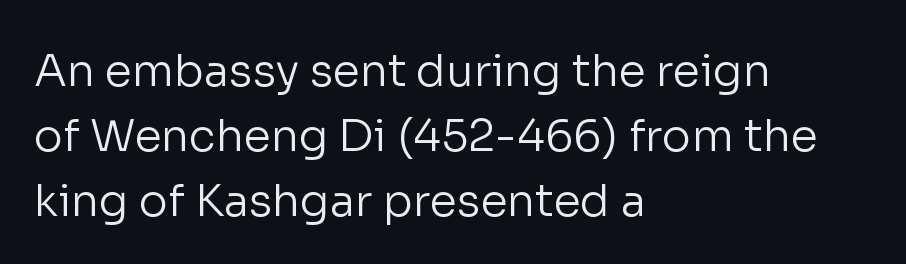
Q: Is the text bold? A: No.
Q: Is the text italic (slanted)? A: No, it is upright.
Q: Is the typeface a serif or a sans-serif typeface? A: Sans-serif.
Q: Is the text underlined? A: No.
Q: How is the paragraph aligned? A: Left-aligned.
Q: Is the spacing between letters normal or unusually wide? A: Normal.
Q: Is the spacing between lines tight, normal or loose? A: Normal.
Q: Width (condensed, normal, or wide)? A: Normal.
Q: Stroke contrast? A: Low.
Q: x-height? A: Medium.
Q: Monospaced? A: No.
